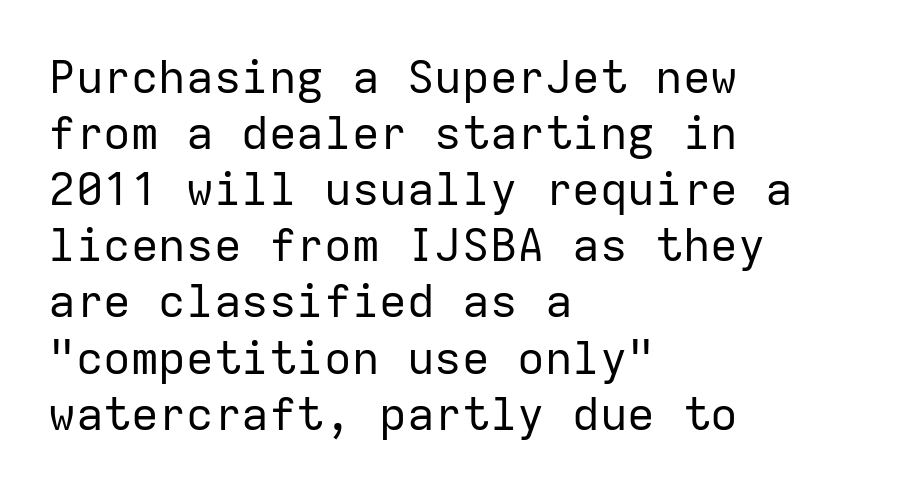
{"serif": "no", "italic": "no", "bold": "no", "weight": "regular", "width": "normal", "stroke_contrast": "low", "x_height": "medium", "monospaced": "yes", "underline": "no", "align": "left", "line_spacing_ratio": 1.22, "letter_spacing": "normal", "letter_spacing_em": 0.0, "glyph_px": 46}
